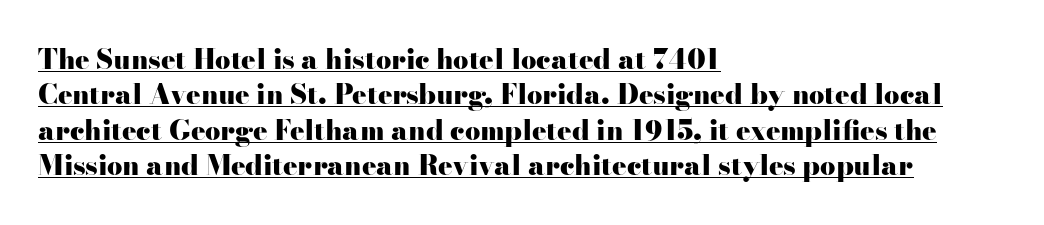
{"italic": "no", "bold": "yes", "underline": "yes", "align": "left", "line_spacing": "normal", "line_spacing_ratio": 1.31, "letter_spacing": "normal", "letter_spacing_em": 0.0, "glyph_px": 27}
